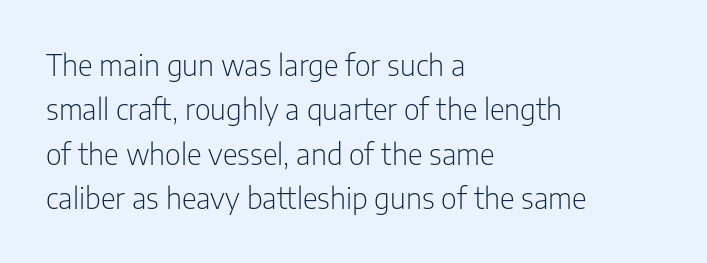
Q: Is the text bold? A: No.
Q: Is the text italic (slanted)? A: No, it is upright.
Q: Is the typeface a serif or a sans-serif typeface? A: Sans-serif.
Q: Is the text underlined? A: No.
Q: How is the paragraph aligned? A: Left-aligned.
Q: Is the spacing between letters normal or unusually wide? A: Normal.
Q: Is the spacing between lines tight, normal or loose? A: Normal.
Q: Width (condensed, normal, or wide)? A: Condensed.
Q: Stroke contrast? A: Low.
Q: x-height? A: Medium.
Q: Monospaced? A: No.
